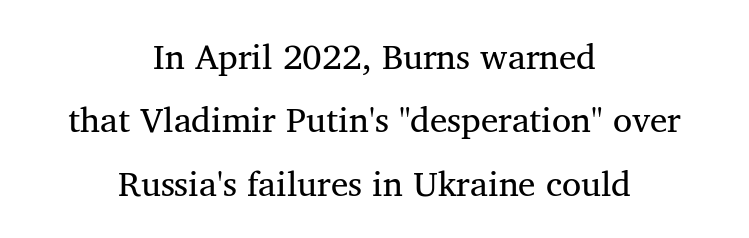
The glyphs are unaccompanied by any horizontal stroke below them. A typesetter would call this proportional, since set widths differ per character. The lines are quadded center. These lines keep a tight, regular rhythm from letter to letter. Nope, not italic — everything's standing straight.
